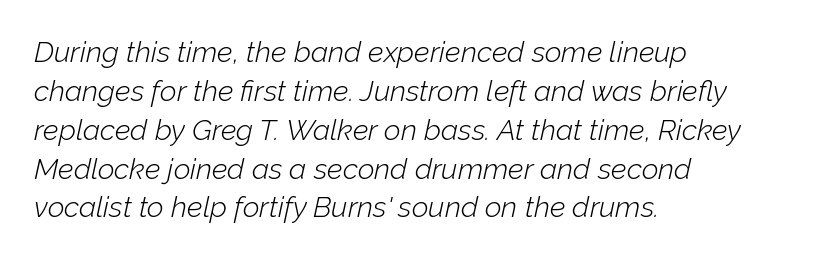
Q: Is the text bold? A: No.
Q: Is the text italic (slanted)? A: Yes, it leans right by about 12 degrees.
Q: Is the text underlined? A: No.
Q: How is the paragraph aligned? A: Left-aligned.
Q: Is the spacing between letters normal or unusually wide? A: Normal.
Q: Is the spacing between lines tight, normal or loose? A: Normal.
Q: Width (condensed, normal, or wide)? A: Normal.
Q: Stroke contrast? A: Low.
Q: x-height? A: Medium.
Q: Monospaced? A: No.
